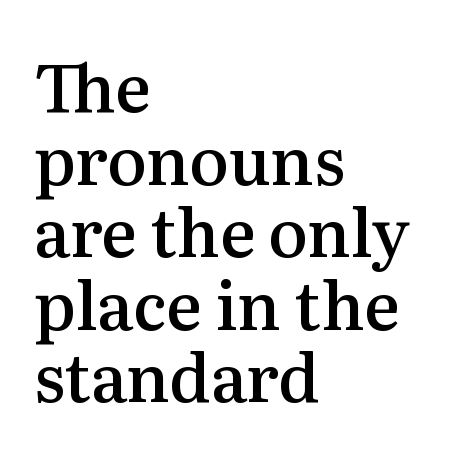
The letters stand upright; this is a roman face. The letters carry serifs — small finishing strokes at the ends of their stems. You could not count columns in this text — the font is proportionally spaced. Its strokes are somewhat broadened, the hallmark of semibold type. The compositor pushed each line to the left boundary.
